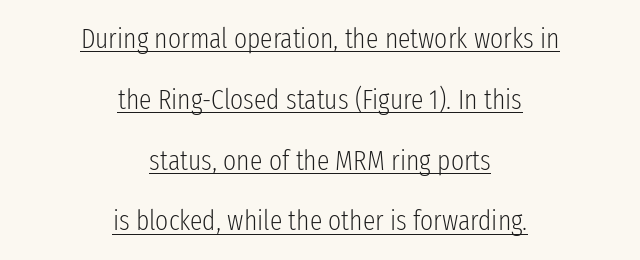
The image shows 28 px light, condensed sans-serif type, upright; set centered, loose line spacing (2.17x), normal letter spacing, underlined; low stroke contrast and a medium x-height.
